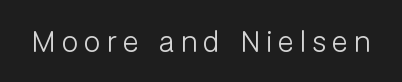
Q: Is the text bold? A: No.
Q: Is the text italic (slanted)? A: No, it is upright.
Q: Is the typeface a serif or a sans-serif typeface? A: Sans-serif.
Q: Is the text underlined? A: No.
Q: Is the spacing between letters normal or unusually wide? A: Unusually wide.
Q: Width (condensed, normal, or wide)? A: Normal.
Q: Stroke contrast? A: Low.
Q: x-height? A: Medium.
Q: Monospaced? A: No.
